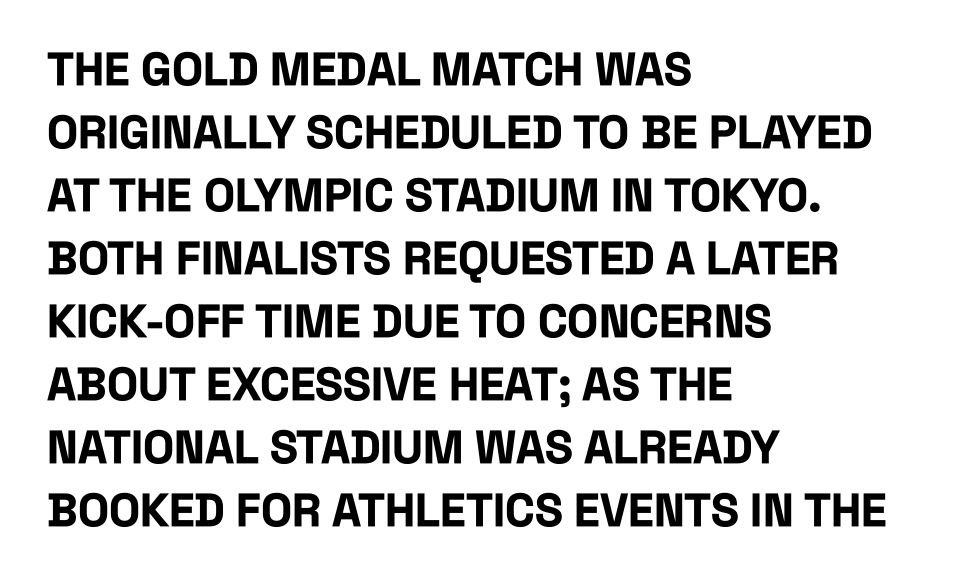
The passage shown is emphatically bold. Summary of vertical rhythm: regular, with standard interline spacing. Inter-character spacing is left at the font's built-in metrics. Letterform terminals end flat and unadorned throughout the passage. Bare-footed words on every line. The lines are quadded left.
